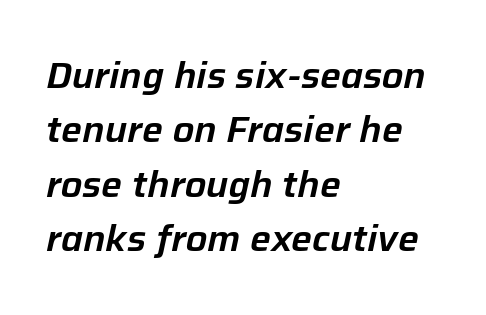
These lines are rendered in a variable-pitch font. An italicized treatment has been applied to the whole sample. Caption: multi-line text, flush left, ragged right. Check the space under the baseline: it is left empty. One glance says typical: line gaps are just what's usual.
